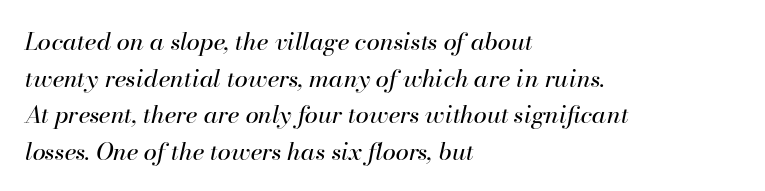
The baseline area is clear. Is the type heavy? It reads as light-to-regular instead. These lines are set flush left with a ragged right edge. This rendering leaves character spacing at its baseline value. Posture: slanted. Each new line begins a customary step beneath the previous one.
